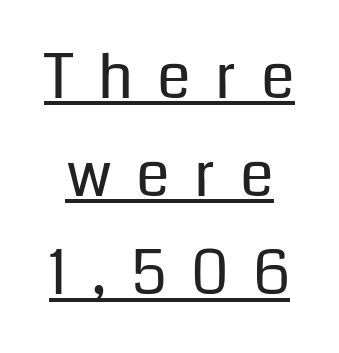
Q: Is the text bold? A: No.
Q: Is the text italic (slanted)? A: No, it is upright.
Q: Is the typeface a serif or a sans-serif typeface? A: Sans-serif.
Q: Is the text underlined? A: Yes.
Q: Is the spacing between letters normal or unusually wide? A: Unusually wide.
Q: Is the spacing between lines tight, normal or loose? A: Normal.
Q: Width (condensed, normal, or wide)? A: Normal.
Q: Stroke contrast? A: Low.
Q: x-height? A: Medium.
Q: Monospaced? A: No.
